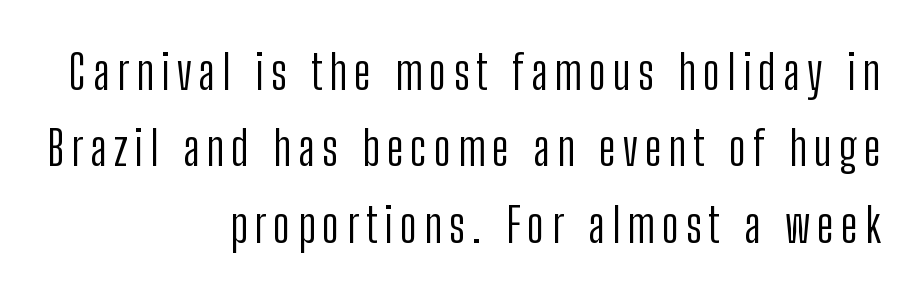
{"serif": "no", "italic": "no", "bold": "no", "weight": "light", "width": "condensed", "stroke_contrast": "low", "x_height": "medium", "monospaced": "no", "underline": "no", "align": "right", "line_spacing": "normal", "line_spacing_ratio": 1.59, "glyph_px": 48}
